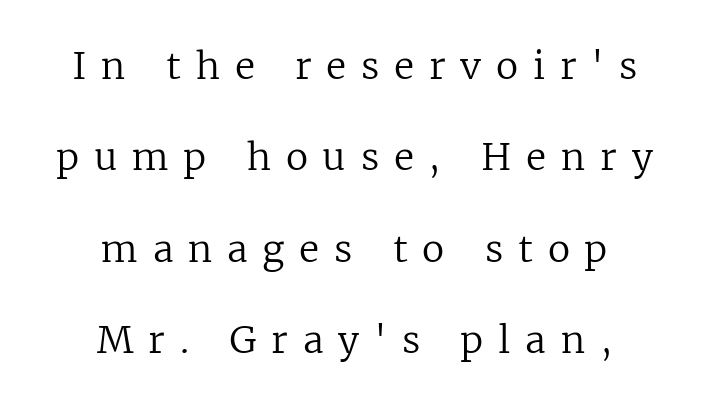
{"serif": "yes", "italic": "no", "bold": "no", "weight": "regular", "width": "normal", "stroke_contrast": "low", "x_height": "medium", "monospaced": "no", "underline": "no", "align": "center", "line_spacing": "loose", "line_spacing_ratio": 2.47, "letter_spacing": "wide", "letter_spacing_em": 0.4, "glyph_px": 37}
